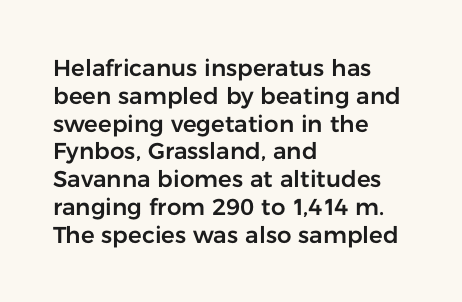
Q: Is the text italic (slanted)? A: No, it is upright.
Q: Is the text underlined? A: No.
Q: How is the paragraph aligned? A: Left-aligned.
Q: Is the spacing between letters normal or unusually wide? A: Normal.
